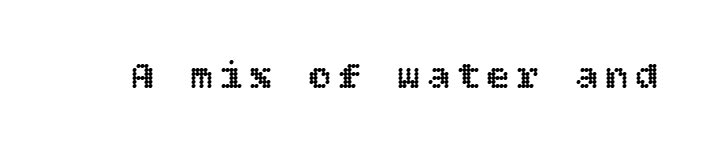
The image shows 39 px text type, upright; set not underlined; a large x-height.
